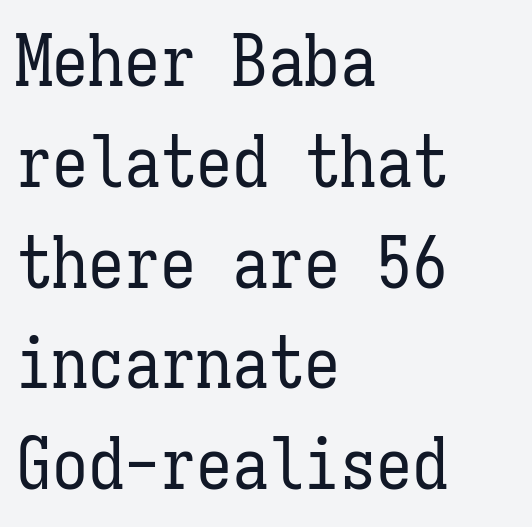
A quiet, ordinary-to-light weight characterises the typeface. Whoever set this chose a conventional vertical rhythm. Style check: upright. How are the letters spaced? Ordinarily, with no added tracking. Underline: absent.
